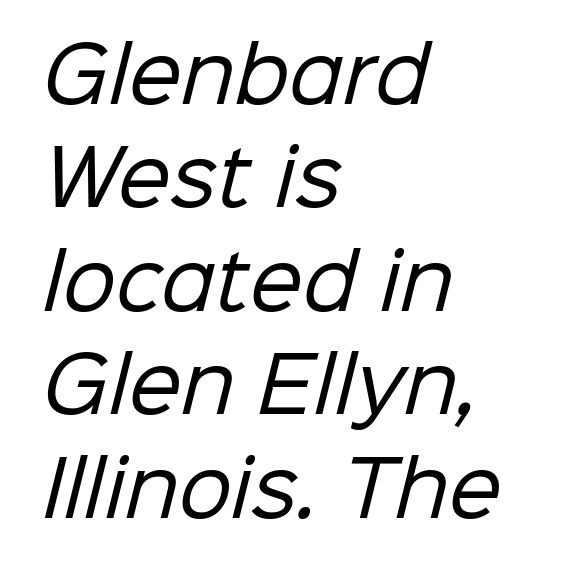
Is the type heavy? It reads as light-to-regular instead. Does extra space separate the letters? No, they use regular spacing. This block has exactly the height ordinary leading produces. The paragraph shown leans on its left margin. Does the type have serifs? No, each stem ends abruptly. Rule under the text: the space is simply empty.
